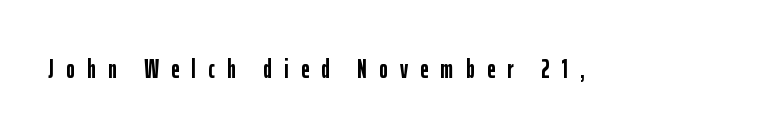
Every character sits straight up, as roman type does. Plain, unruled lines of type. What weight is shown? A full bold with thick strokes. Students, note that the glyphs here are deliberately spaced far apart.
